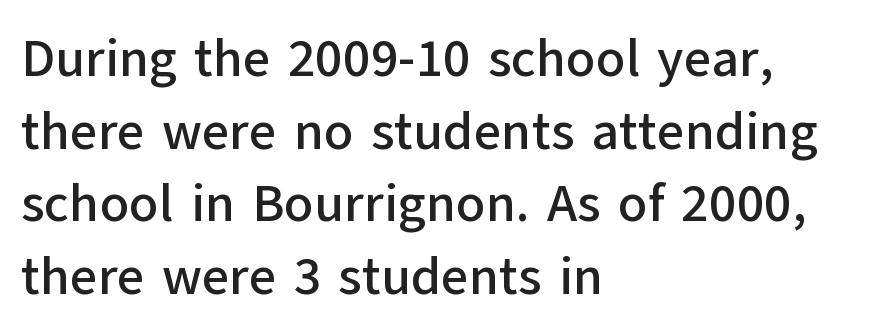
Q: Is the text italic (slanted)? A: No, it is upright.
Q: Is the typeface a serif or a sans-serif typeface? A: Sans-serif.
Q: Is the text underlined? A: No.
Q: How is the paragraph aligned? A: Left-aligned.
Q: Is the spacing between letters normal or unusually wide? A: Normal.
Q: Is the spacing between lines tight, normal or loose? A: Normal.
Q: Width (condensed, normal, or wide)? A: Normal.
Q: Stroke contrast? A: Low.
Q: x-height? A: Medium.
Q: Monospaced? A: No.
